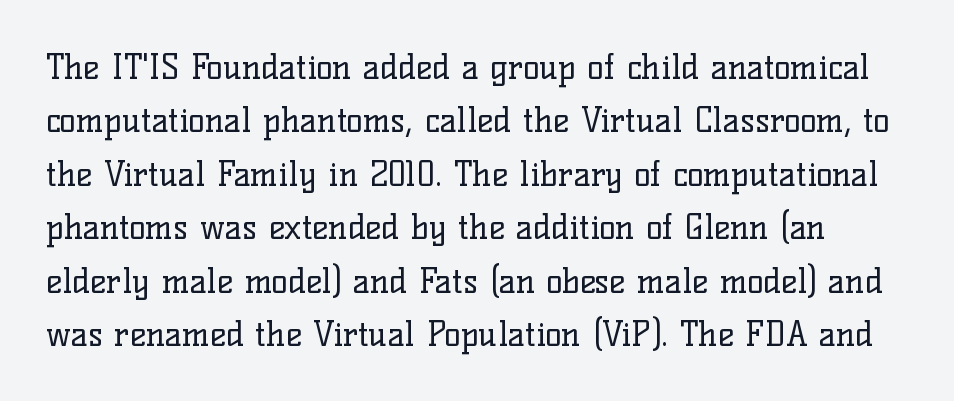
Q: Is the text bold? A: No.
Q: Is the text italic (slanted)? A: No, it is upright.
Q: Is the typeface a serif or a sans-serif typeface? A: Serif.
Q: Is the text underlined? A: No.
Q: Is the spacing between letters normal or unusually wide? A: Normal.
Q: Is the spacing between lines tight, normal or loose? A: Normal.
Q: Width (condensed, normal, or wide)? A: Normal.
Q: Stroke contrast? A: Low.
Q: x-height? A: Medium.
Q: Monospaced? A: No.
